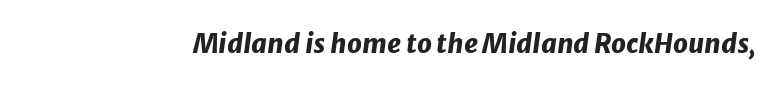
{"italic": "yes", "lean": "right", "slant_degrees": 8, "bold": "yes", "underline": "no", "letter_spacing": "normal", "letter_spacing_em": 0.0, "glyph_px": 26}
